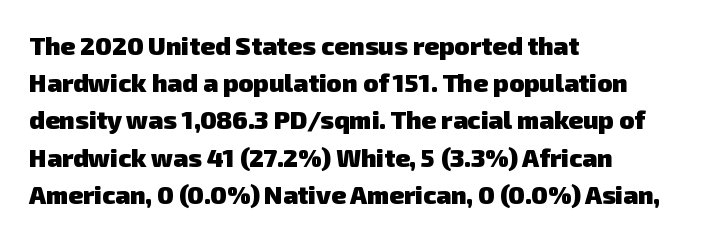
Q: Is the text bold? A: Yes.
Q: Is the text underlined? A: No.
Q: How is the paragraph aligned? A: Left-aligned.
Q: Is the spacing between letters normal or unusually wide? A: Normal.
Q: Is the spacing between lines tight, normal or loose? A: Normal.
